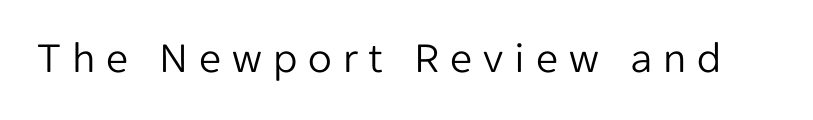
The letters advance in unequal steps, a hallmark of proportional type. Check under the words: just untouched page. The face used here is rendered with a markedly widened letterfit. Regarding serifs, this sample does without them.
